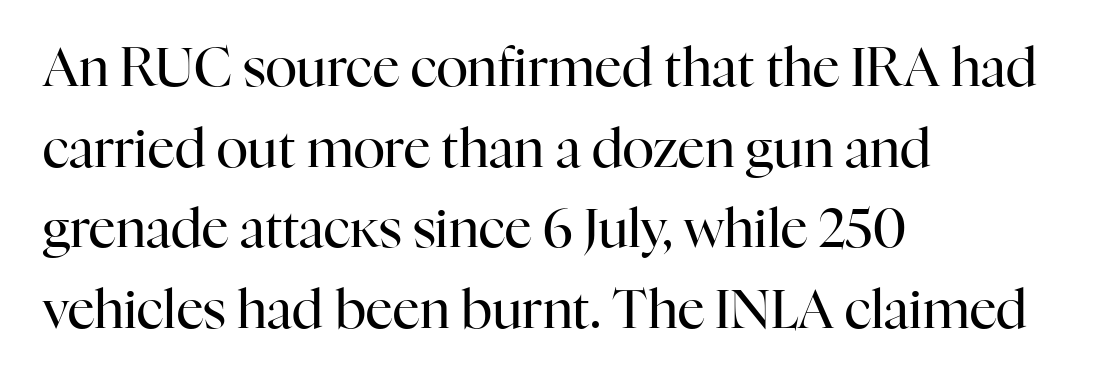
Q: Is the text bold? A: No.
Q: Is the text italic (slanted)? A: No, it is upright.
Q: Is the typeface a serif or a sans-serif typeface? A: Serif.
Q: Is the text underlined? A: No.
Q: How is the paragraph aligned? A: Left-aligned.
Q: Is the spacing between letters normal or unusually wide? A: Normal.
Q: Is the spacing between lines tight, normal or loose? A: Normal.
Q: Width (condensed, normal, or wide)? A: Normal.
Q: Stroke contrast? A: High.
Q: x-height? A: Medium.
Q: Monospaced? A: No.
